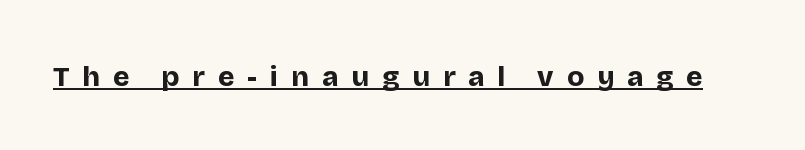
Q: Is the text bold? A: Yes.
Q: Is the text italic (slanted)? A: No, it is upright.
Q: Is the typeface a serif or a sans-serif typeface? A: Sans-serif.
Q: Is the text underlined? A: Yes.
Q: Is the spacing between letters normal or unusually wide? A: Unusually wide.
Q: Width (condensed, normal, or wide)? A: Normal.
Q: Stroke contrast? A: Low.
Q: x-height? A: Large.
Q: Monospaced? A: No.
